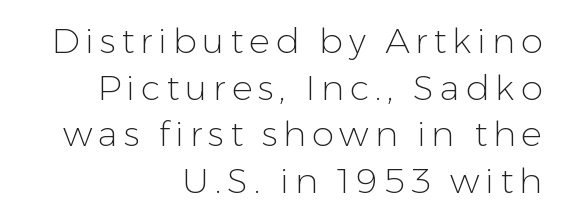
The image shows 35 px light sans-serif type, upright; set right-aligned, normal line spacing (1.33x), not underlined; low stroke contrast and a medium x-height.
